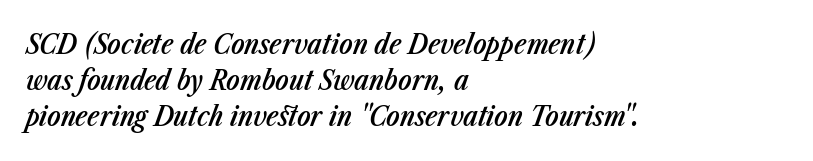
The designer left line spacing at the default. The string is rendered with underlining switched off. The horizontal fit of the characters is conventional and even. The font's italic variant was chosen for this text. The rendering uses a semibold face; strokes are thickened but not to full bold.
